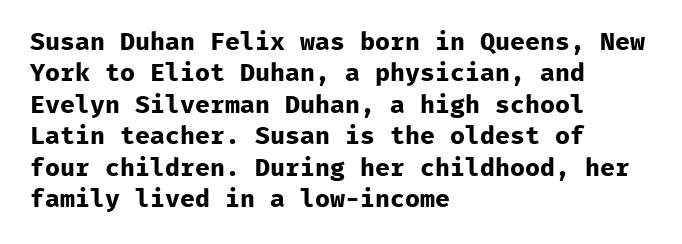
The image shows 25 px bold type, upright; set left-aligned, normal line spacing (1.26x), normal letter spacing, not underlined.
